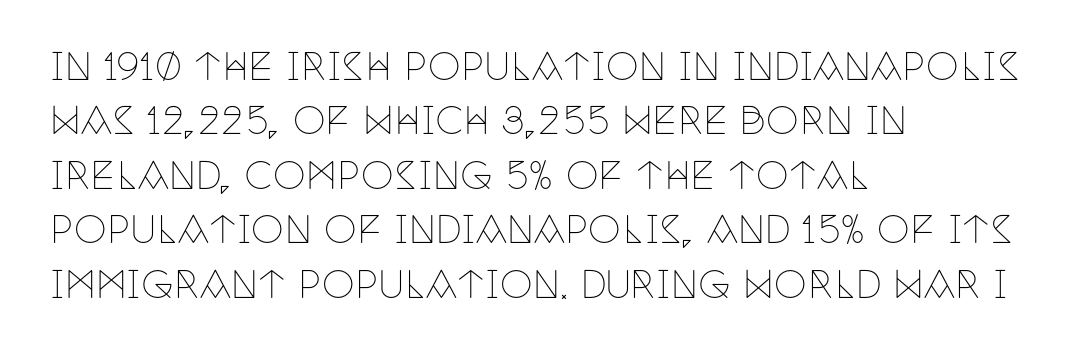
A bare baseline throughout the passage. The leading is moderate, giving the passage an even texture. The text was rendered using a seriffed face with decorative stroke endings. Notice how the stems are strictly vertical — no italics here. Line beginnings align vertically; line endings do not. The rendering keeps characters at their native spacing.
